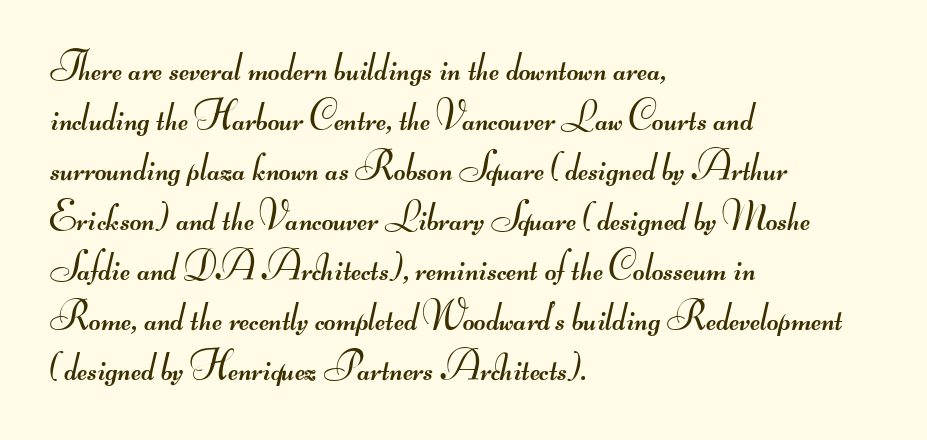
Q: Is the text bold? A: No.
Q: Is the typeface a serif or a sans-serif typeface? A: Sans-serif.
Q: Is the text underlined? A: No.
Q: How is the paragraph aligned? A: Left-aligned.
Q: Is the spacing between letters normal or unusually wide? A: Normal.
Q: Is the spacing between lines tight, normal or loose? A: Normal.
Q: Width (condensed, normal, or wide)? A: Wide.
Q: Stroke contrast? A: Medium.
Q: Monospaced? A: No.
